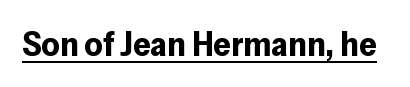
The image shows 35 px bold sans-serif type, upright; set normal letter spacing, underlined; low stroke contrast and a medium x-height.
